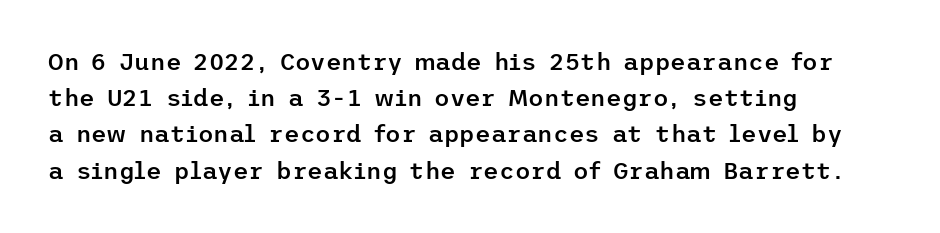
The image shows 24 px text type, upright; set left-aligned, normal line spacing (1.51x), normal letter spacing, not underlined.
